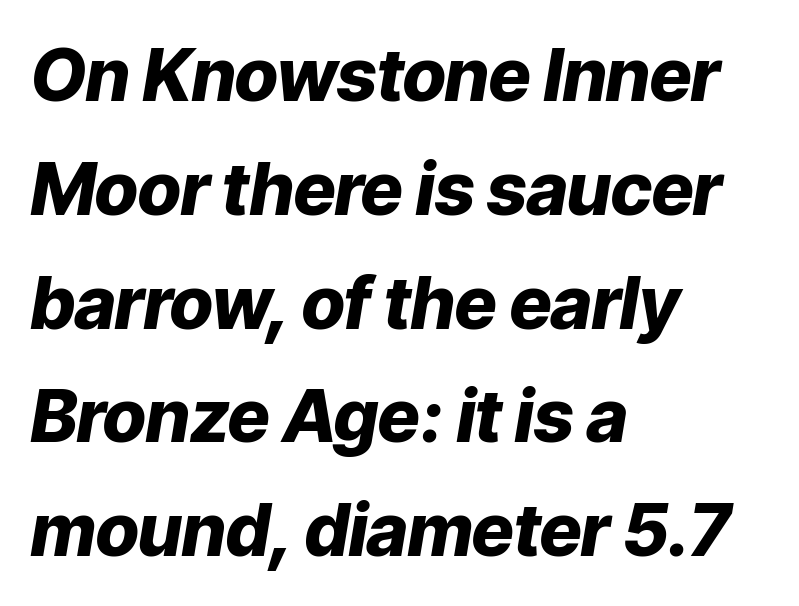
Q: Is the text bold? A: Yes.
Q: Is the text italic (slanted)? A: Yes, it leans right by about 9 degrees.
Q: Is the text underlined? A: No.
Q: How is the paragraph aligned? A: Left-aligned.
Q: Is the spacing between letters normal or unusually wide? A: Normal.
Q: Is the spacing between lines tight, normal or loose? A: Normal.
Q: Width (condensed, normal, or wide)? A: Normal.
Q: Stroke contrast? A: Low.
Q: x-height? A: Medium.
Q: Monospaced? A: No.
